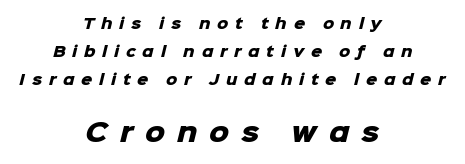
{"bold": "yes", "underline": "no", "align": "center", "line_spacing": "loose", "line_spacing_ratio": 1.99, "letter_spacing": "wide", "letter_spacing_em": 0.48, "larger_block": "second", "size_ratio": 1.79, "glyph_px": 25}
